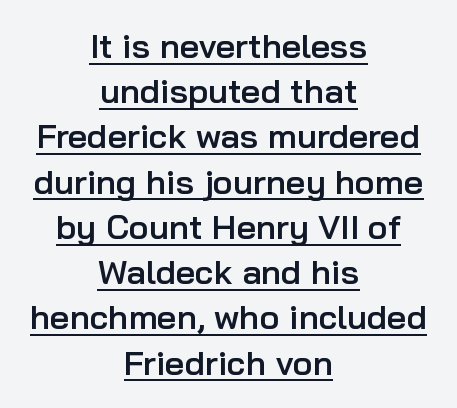
Q: Is the text bold? A: Semi-bold.
Q: Is the text italic (slanted)? A: No, it is upright.
Q: Is the typeface a serif or a sans-serif typeface? A: Sans-serif.
Q: Is the text underlined? A: Yes.
Q: How is the paragraph aligned? A: Centered.
Q: Is the spacing between letters normal or unusually wide? A: Normal.
Q: Is the spacing between lines tight, normal or loose? A: Normal.
Q: Width (condensed, normal, or wide)? A: Normal.
Q: Stroke contrast? A: Low.
Q: x-height? A: Medium.
Q: Monospaced? A: No.
